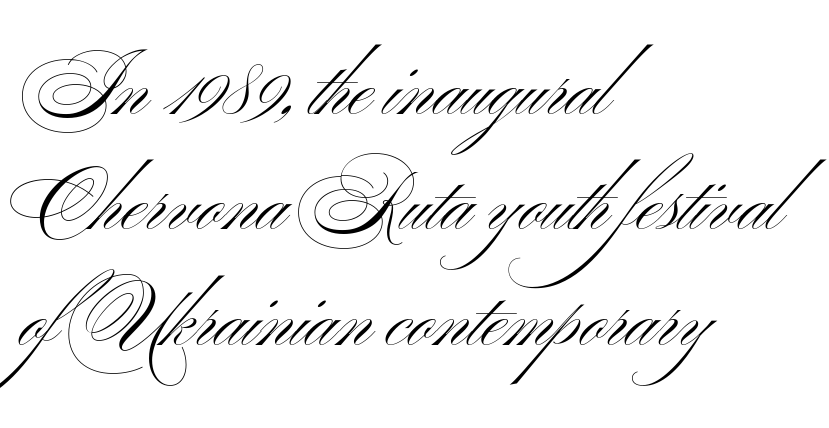
The image shows 79 px light, wide sans-serif type; set left-aligned, normal line spacing (1.46x), normal letter spacing, not underlined; medium stroke contrast and a small x-height.
